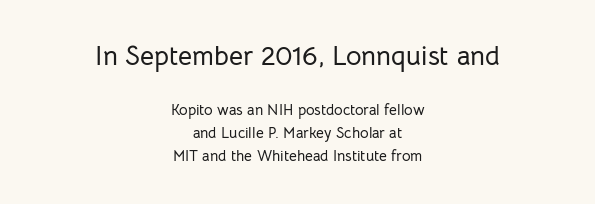
Q: Is the text italic (slanted)? A: No, it is upright.
Q: Is the text underlined? A: No.
Q: How is the paragraph aligned? A: Centered.
Q: Is the spacing between letters normal or unusually wide? A: Normal.
Q: Is the spacing between lines tight, normal or loose? A: Normal.
Q: Which block of text is set in a larger size, the first (top) or the second (bottom)? A: The first (top) one.
